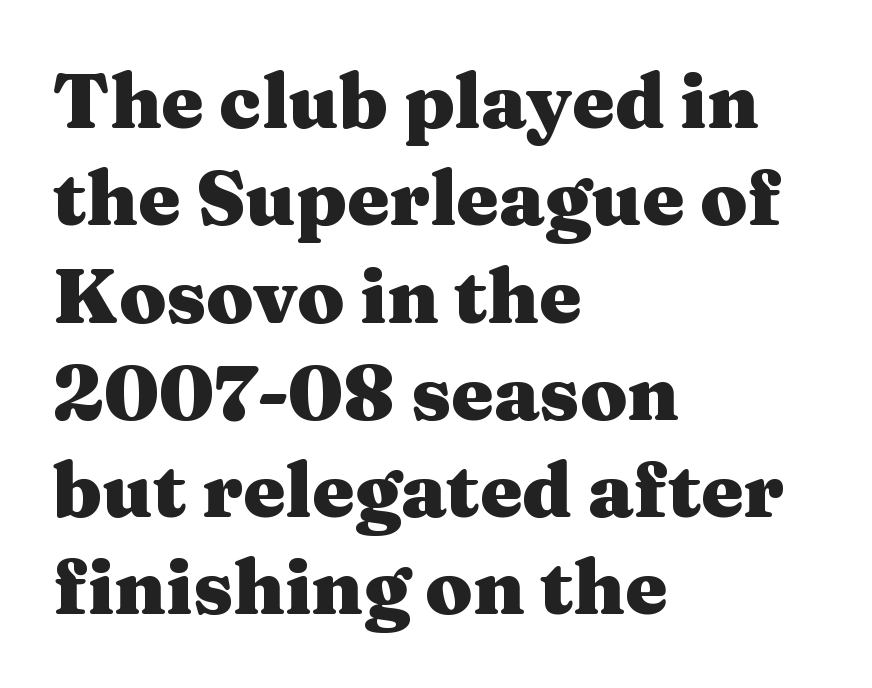
{"serif": "yes", "italic": "no", "bold": "yes", "weight": "heavy", "width": "wide", "stroke_contrast": "medium", "x_height": "medium", "monospaced": "no", "underline": "no", "align": "left", "line_spacing": "normal", "line_spacing_ratio": 1.28, "letter_spacing": "normal", "letter_spacing_em": 0.0, "glyph_px": 76}
